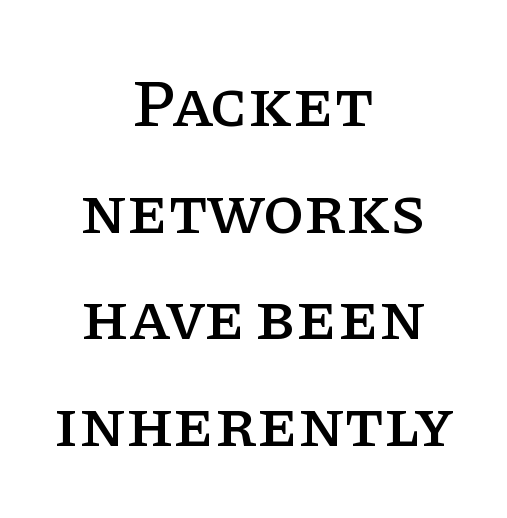
{"serif": "yes", "italic": "no", "width": "normal", "stroke_contrast": "low", "x_height": "large", "monospaced": "no", "underline": "no", "align": "center", "line_spacing": "normal", "line_spacing_ratio": 1.59, "letter_spacing": "normal", "letter_spacing_em": 0.0, "glyph_px": 67}
